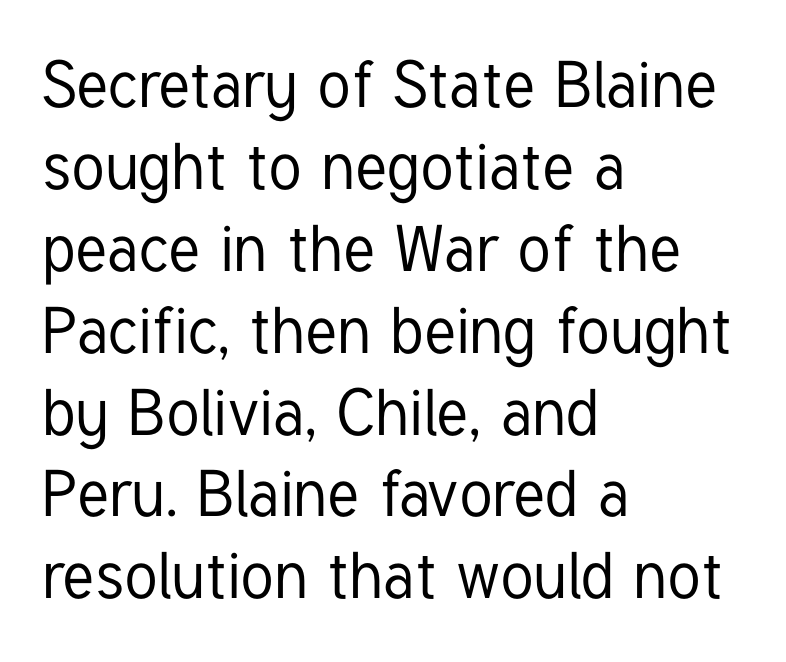
{"serif": "no", "italic": "no", "width": "condensed", "stroke_contrast": "low", "x_height": "medium", "monospaced": "no", "underline": "no", "align": "left", "line_spacing": "normal", "line_spacing_ratio": 1.26, "letter_spacing": "normal", "letter_spacing_em": 0.0, "glyph_px": 65}
